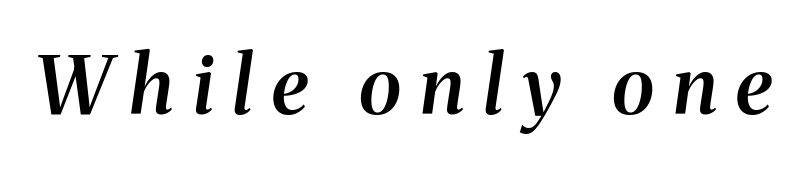
The image shows 79 px semibold serif type, italic (leaning right); set unusually wide letter spacing (+0.24 em), not underlined; medium stroke contrast and a medium x-height.
